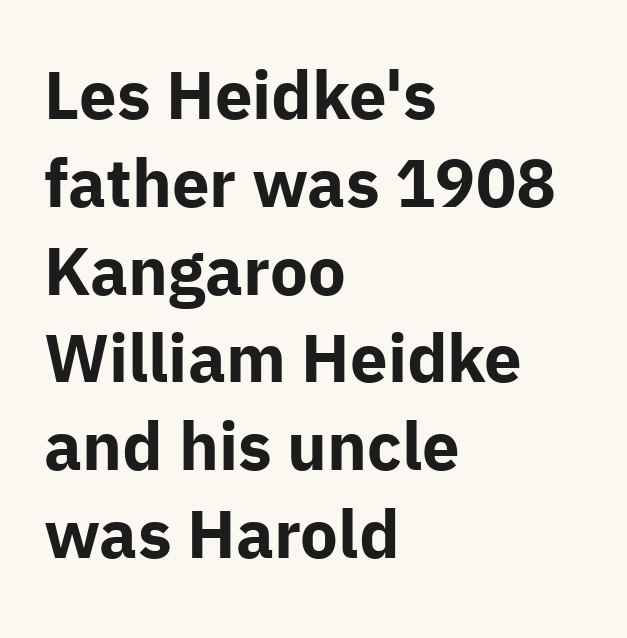
Successive baselines arrive at the customary interval. Caption: standard tracking, unaltered. The rendering uses natural spacing where letterforms have individual widths. Serif or sans? Sans — the stroke terminals are bare. The glyphs have the mass of a bold cut.
